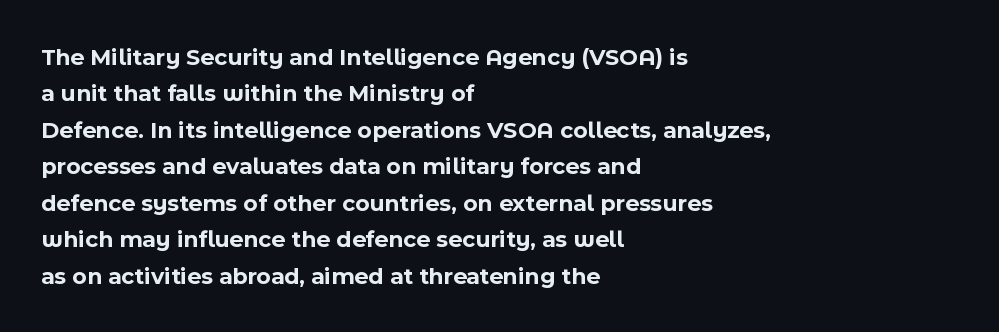
The image shows 24 px bold type, upright; set left-aligned, normal line spacing (1.52x), normal letter spacing, not underlined.
